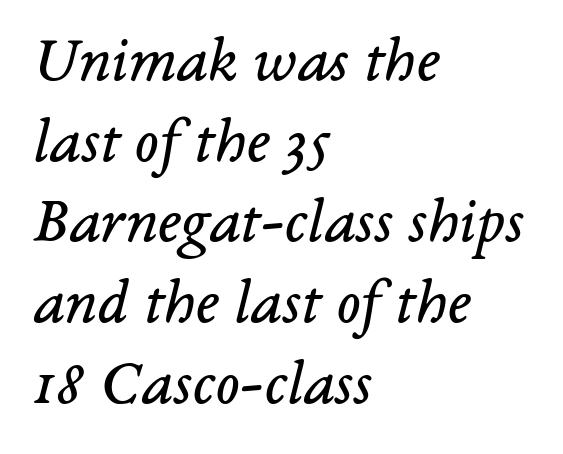
The gaps between neighbouring characters are ordinary and unremarkable. Is this a fixed-width face? No — the glyphs have proportional, varying widths. Type style note: has serifs. This rendering uses left alignment, leaving the right contour irregular. Rendered with sloped, italic letterforms. Stem width sits at or under what a default text font uses.
